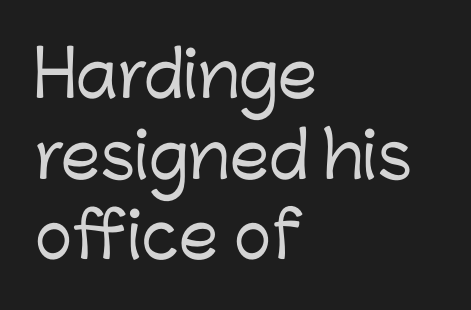
The image shows 63 px sans-serif type, upright; set left-aligned, normal line spacing (1.28x), normal letter spacing, not underlined; low stroke contrast and a medium x-height.
